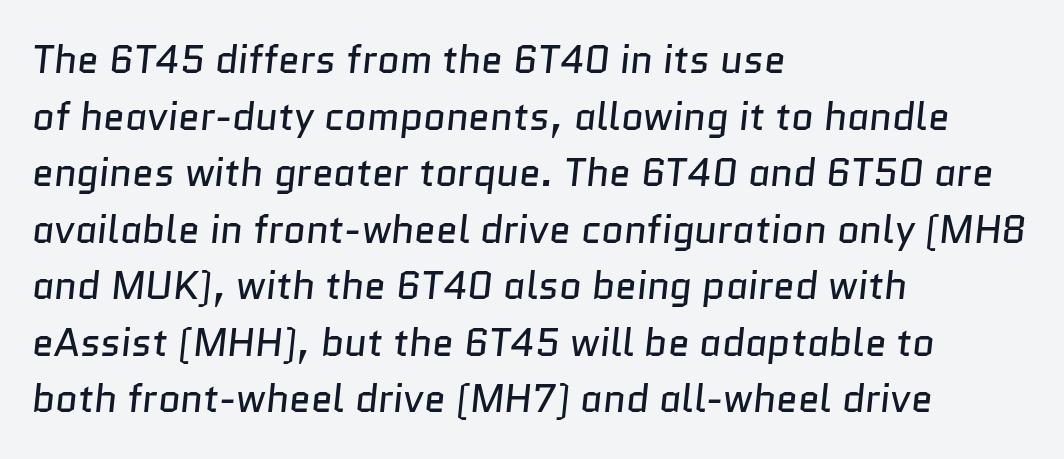
The ragged edge is on the right, which tells us the setting is flush left. The passage shown has conventional tracking throughout. Unlike a traditional serif, this face leaves its strokes unadorned. Stems here are at most as thick as an everyday book face. Just letters on the line, the space beneath them empty. Vertically, the passage feels balanced, rows spaced as you'd expect.
